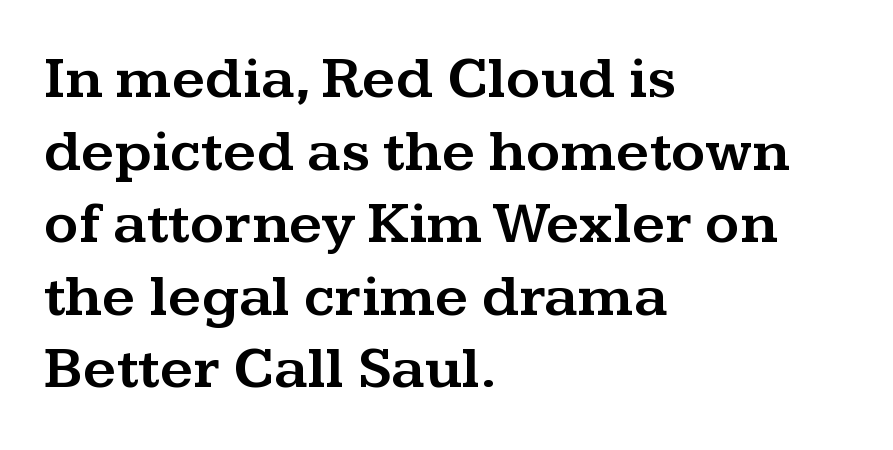
Q: Is the text italic (slanted)? A: No, it is upright.
Q: Is the typeface a serif or a sans-serif typeface? A: Serif.
Q: Is the text underlined? A: No.
Q: How is the paragraph aligned? A: Left-aligned.
Q: Is the spacing between letters normal or unusually wide? A: Normal.
Q: Width (condensed, normal, or wide)? A: Wide.
Q: Stroke contrast? A: Medium.
Q: x-height? A: Medium.
Q: Monospaced? A: No.
